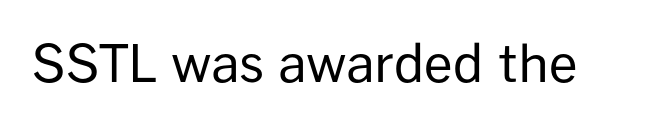
Compared with a typical body face, this is equally light or lighter still. Is the letter spacing exaggerated? No — it looks like the ordinary default. The font family rendered here belongs to the sans-serif group. Just letters on the line, the space beneath them empty. Vertical strokes here are truly vertical. You could not count columns in this text — the font is proportionally spaced.
